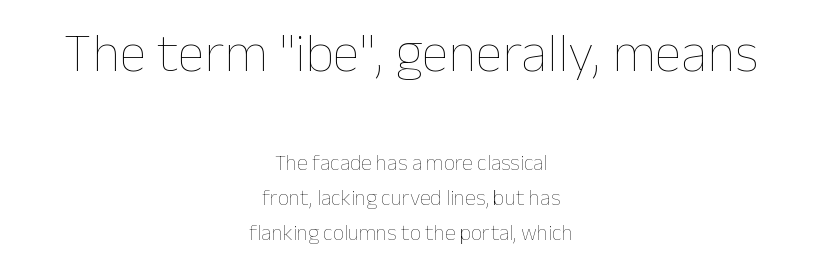
The image shows 55 px thin type, upright; set centered, normal line spacing (1.6x), normal letter spacing, not underlined; the first (top) block is 2.5x larger; low stroke contrast and a medium x-height.
